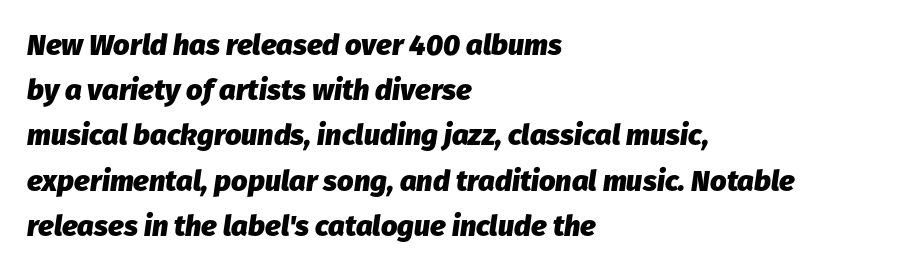
Q: Is the text bold? A: Yes.
Q: Is the text italic (slanted)? A: Yes, it leans right by about 8 degrees.
Q: Is the text underlined? A: No.
Q: How is the paragraph aligned? A: Left-aligned.
Q: Is the spacing between letters normal or unusually wide? A: Normal.
Q: Is the spacing between lines tight, normal or loose? A: Normal.
Q: Width (condensed, normal, or wide)? A: Normal.
Q: Stroke contrast? A: Low.
Q: x-height? A: Medium.
Q: Monospaced? A: No.
